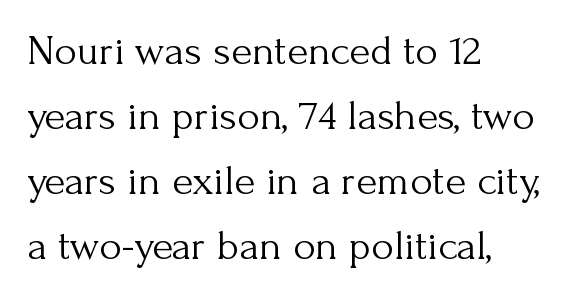
A classic flush-left, rag-right setting is used for this passage. Is this a fixed-width face? No — the glyphs have proportional, varying widths. Underline: absent. No chunkiness to these letters — they're not bold. Quick note: not italic, upright.
